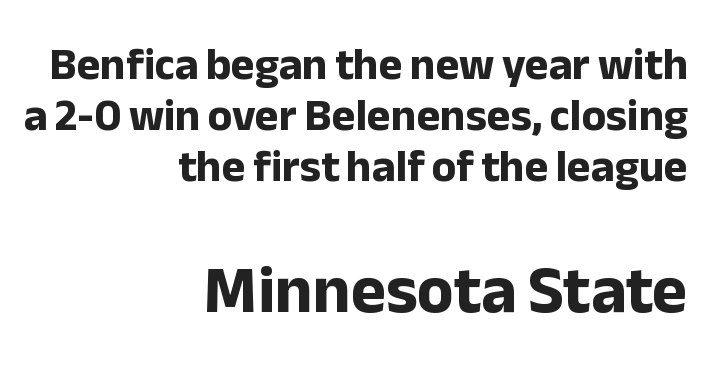
You could not count columns in this text — the font is proportionally spaced. If you measured baseline to baseline, you'd find a short distance. A typesetter would mark this as roman, not italic. The words here are not underlined.
